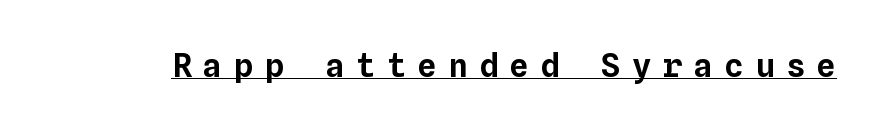
The image shows 33 px text type, upright, monospaced; set unusually wide letter spacing (+0.33 em), underlined; low stroke contrast and a medium x-height.
